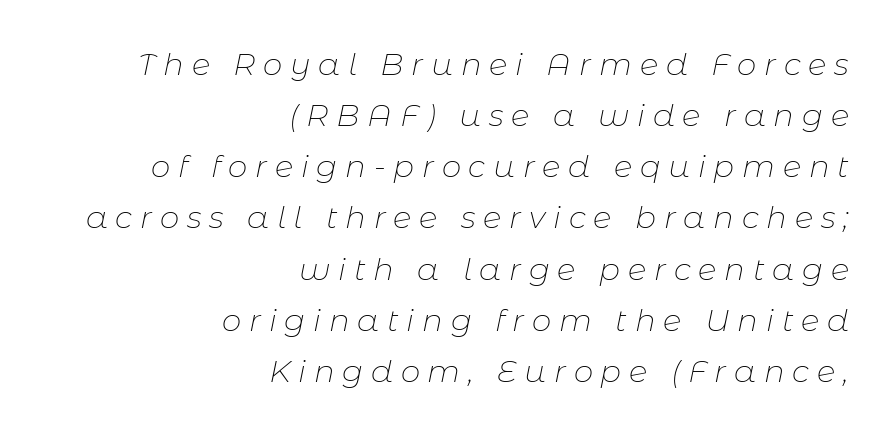
The image shows 31 px thin type, italic (leaning right); set right-aligned, normal line spacing (1.65x), unusually wide letter spacing (+0.25 em), not underlined; low stroke contrast and a medium x-height.
